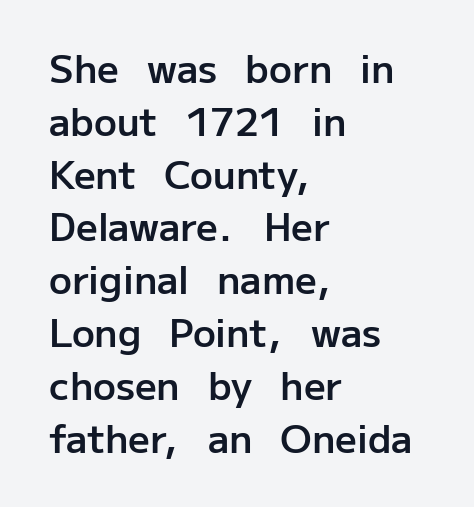
Q: Is the text bold? A: Semi-bold.
Q: Is the text italic (slanted)? A: No, it is upright.
Q: Is the typeface a serif or a sans-serif typeface? A: Sans-serif.
Q: Is the text underlined? A: No.
Q: How is the paragraph aligned? A: Left-aligned.
Q: Is the spacing between letters normal or unusually wide? A: Normal.
Q: Is the spacing between lines tight, normal or loose? A: Normal.
Q: Width (condensed, normal, or wide)? A: Normal.
Q: Stroke contrast? A: Low.
Q: x-height? A: Medium.
Q: Monospaced? A: No.
